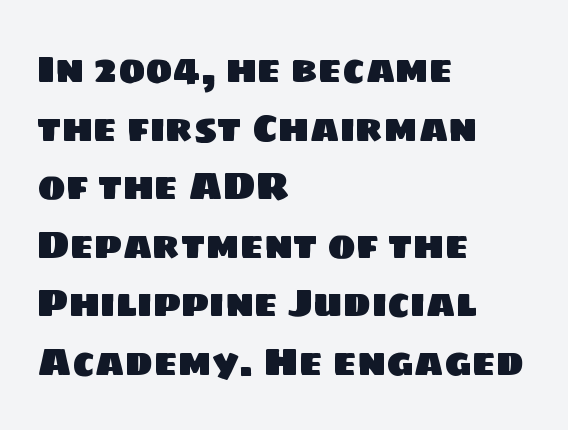
{"serif": "no", "width": "normal", "stroke_contrast": "low", "x_height": "large", "monospaced": "no", "underline": "no", "align": "left", "line_spacing": "normal", "line_spacing_ratio": 1.54, "letter_spacing": "normal", "letter_spacing_em": 0.0, "glyph_px": 38}
